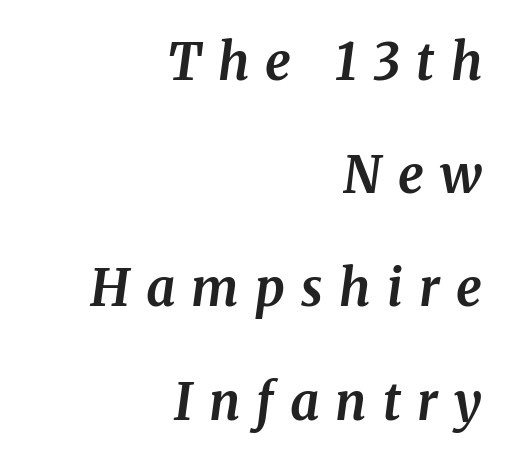
Q: Is the text bold? A: Yes.
Q: Is the text italic (slanted)? A: Yes, it leans right by about 8 degrees.
Q: Is the typeface a serif or a sans-serif typeface? A: Serif.
Q: Is the text underlined? A: No.
Q: How is the paragraph aligned? A: Right-aligned.
Q: Is the spacing between letters normal or unusually wide? A: Unusually wide.
Q: Is the spacing between lines tight, normal or loose? A: Loose.
Q: Width (condensed, normal, or wide)? A: Normal.
Q: Stroke contrast? A: Medium.
Q: x-height? A: Medium.
Q: Monospaced? A: No.
